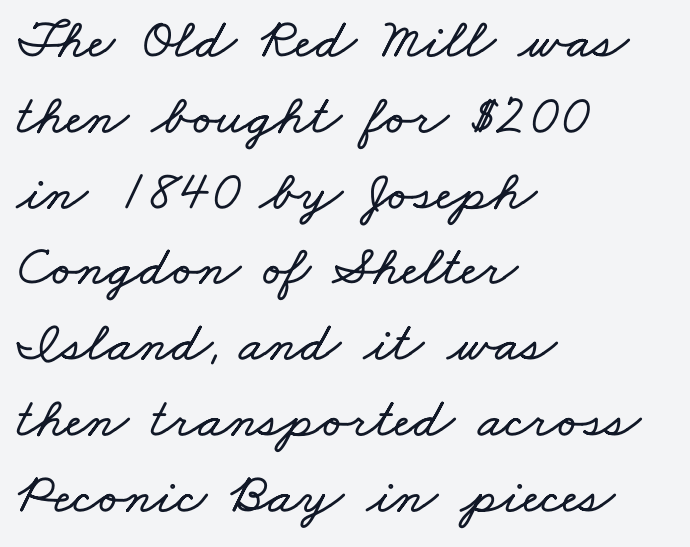
Normally led — the rows are evenly, conventionally spaced. Spacing verdict: proportional, widths tailored to each character. The setting favours the left margin, as ordinary paragraphs usually do. The passage shown is not underscored anywhere. The rendering keeps characters at their native spacing.
